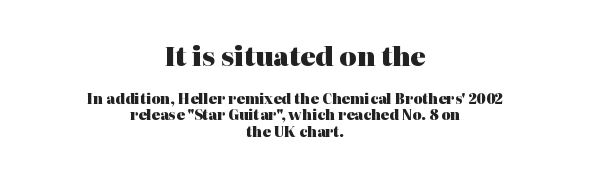
Q: Is the text bold? A: Yes.
Q: Is the text italic (slanted)? A: No, it is upright.
Q: Is the text underlined? A: No.
Q: How is the paragraph aligned? A: Centered.
Q: Is the spacing between letters normal or unusually wide? A: Normal.
Q: Which block of text is set in a larger size, the first (top) or the second (bottom)? A: The first (top) one.
